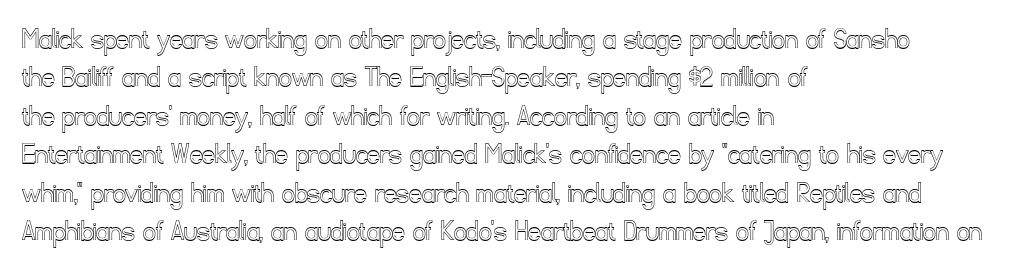
Q: Is the text italic (slanted)? A: No, it is upright.
Q: Is the text underlined? A: No.
Q: How is the paragraph aligned? A: Left-aligned.
Q: Is the spacing between letters normal or unusually wide? A: Normal.
Q: Width (condensed, normal, or wide)? A: Normal.
Q: x-height? A: Small.
Q: Monospaced? A: No.
